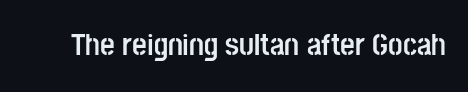
Q: Is the text bold? A: Yes.
Q: Is the text italic (slanted)? A: No, it is upright.
Q: Is the typeface a serif or a sans-serif typeface? A: Sans-serif.
Q: Is the text underlined? A: No.
Q: Is the spacing between letters normal or unusually wide? A: Normal.
Q: Width (condensed, normal, or wide)? A: Condensed.
Q: Stroke contrast? A: Low.
Q: x-height? A: Large.
Q: Monospaced? A: No.
